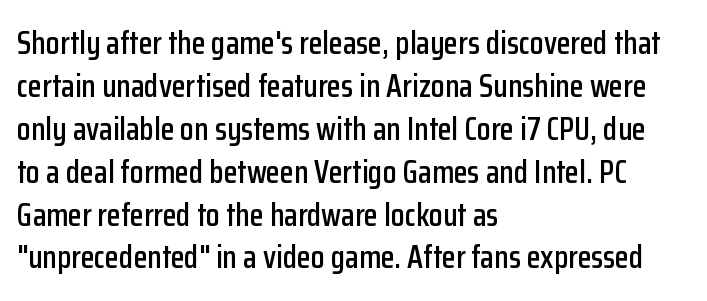
You can tell from the bare stems that sans-serif type was used. The lettering stays uniformly vertical, giving the passage a roman look. The rendering uses a moderate line-height, typical for paragraphs. Caption: multi-line text, flush left, ragged right. A typesetter would call this zero additional tracking. Spacing verdict: proportional, widths tailored to each character.
